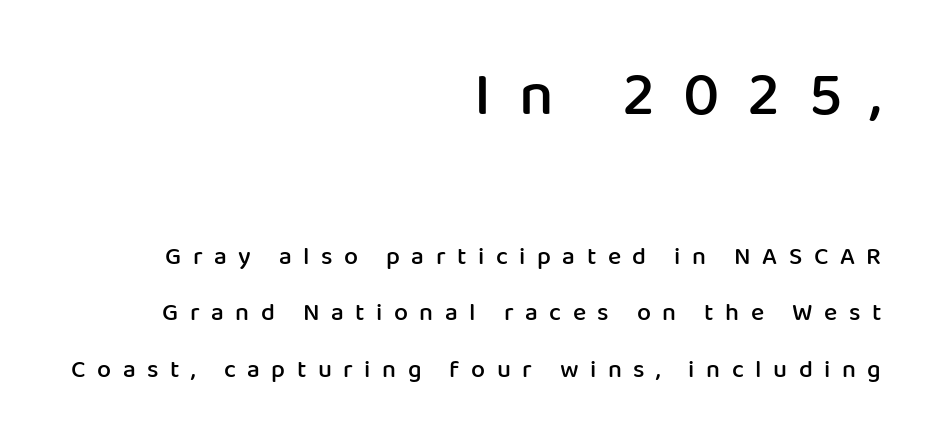
Q: Is the text bold? A: Semi-bold.
Q: Is the text italic (slanted)? A: No, it is upright.
Q: Is the typeface a serif or a sans-serif typeface? A: Sans-serif.
Q: Is the text underlined? A: No.
Q: How is the paragraph aligned? A: Right-aligned.
Q: Is the spacing between letters normal or unusually wide? A: Unusually wide.
Q: Is the spacing between lines tight, normal or loose? A: Loose.
Q: Which block of text is set in a larger size, the first (top) or the second (bottom)? A: The first (top) one.
Q: Width (condensed, normal, or wide)? A: Normal.
Q: Stroke contrast? A: Low.
Q: x-height? A: Medium.
Q: Monospaced? A: No.
